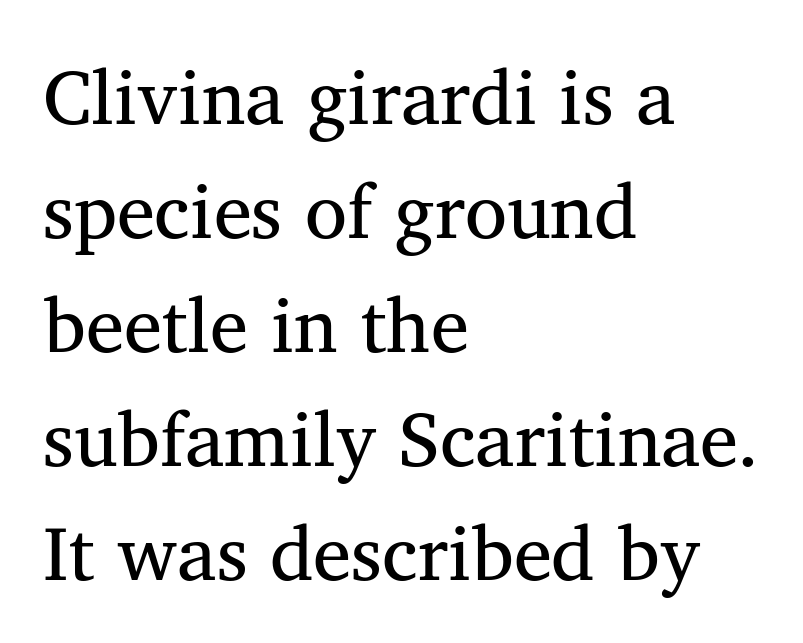
Nothing unusual about the tracking: characters are spaced as the font intends. These lines stack with their left ends in a neat column. The lines sit at an ordinary, default distance from one another. No word sits above an underline. The passage shown is typeset with a serif family.
